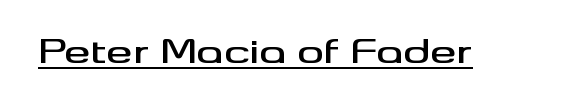
Q: Is the text italic (slanted)? A: No, it is upright.
Q: Is the typeface a serif or a sans-serif typeface? A: Sans-serif.
Q: Is the text underlined? A: Yes.
Q: Is the spacing between letters normal or unusually wide? A: Normal.
Q: Width (condensed, normal, or wide)? A: Wide.
Q: Stroke contrast? A: Medium.
Q: x-height? A: Small.
Q: Monospaced? A: No.
